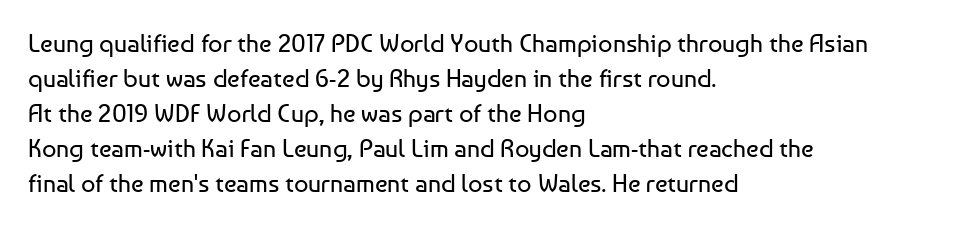
Q: Is the text bold? A: No.
Q: Is the text italic (slanted)? A: No, it is upright.
Q: Is the text underlined? A: No.
Q: How is the paragraph aligned? A: Left-aligned.
Q: Is the spacing between letters normal or unusually wide? A: Normal.
Q: Is the spacing between lines tight, normal or loose? A: Normal.
